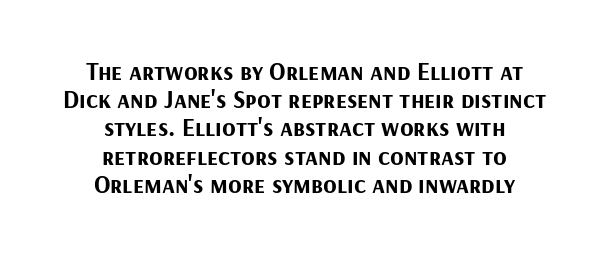
Check under the words: just untouched page. A typesetter would call this leading minimal, almost set solid. Designer's note — italics off, roman on. Does the weight exceed regular? Yes, all the way to bold. The paragraph shown floats in the horizontal middle.
